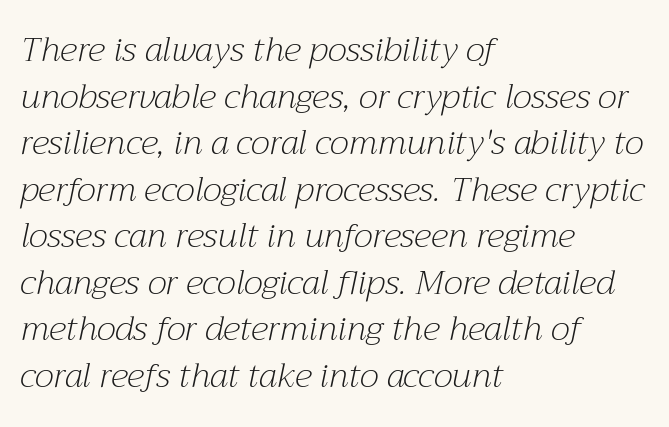
Q: Is the text bold? A: No.
Q: Is the text italic (slanted)? A: Yes, it leans right by about 12 degrees.
Q: Is the typeface a serif or a sans-serif typeface? A: Serif.
Q: Is the text underlined? A: No.
Q: How is the paragraph aligned? A: Left-aligned.
Q: Is the spacing between letters normal or unusually wide? A: Normal.
Q: Is the spacing between lines tight, normal or loose? A: Normal.
Q: Width (condensed, normal, or wide)? A: Normal.
Q: Stroke contrast? A: Medium.
Q: x-height? A: Medium.
Q: Monospaced? A: No.
